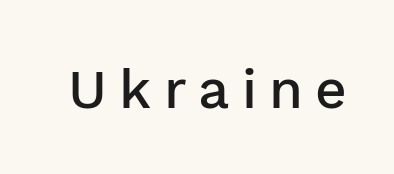
{"serif": "no", "italic": "no", "bold": "semi", "weight": "semibold", "width": "normal", "stroke_contrast": "low", "x_height": "medium", "monospaced": "no", "underline": "no", "letter_spacing": "wide", "letter_spacing_em": 0.22, "glyph_px": 55}
